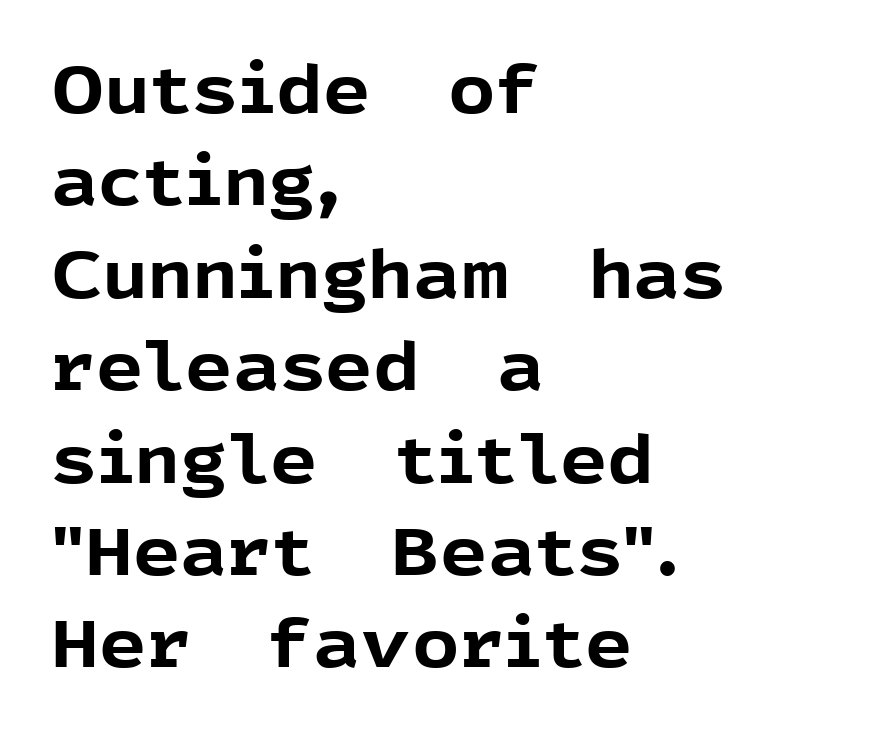
Spacing verdict: proportional, widths tailored to each character. Each letter's strokes conclude bluntly, with no projecting serifs. Glyph-to-glyph distance matches everyday printed text. Typeset ragged right — the left edge is the straight one. One glance says typical: line gaps are just what's usual.
